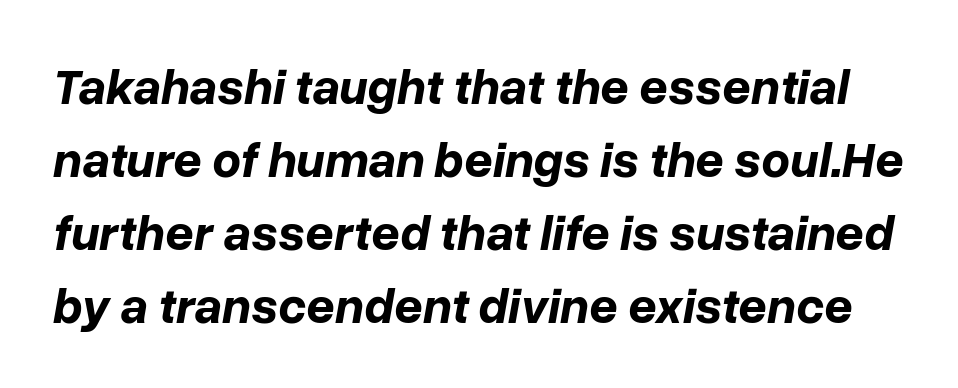
The image shows 50 px bold type, italic (leaning right); set normal line spacing (1.46x), normal letter spacing, not underlined; low stroke contrast and a medium x-height.
